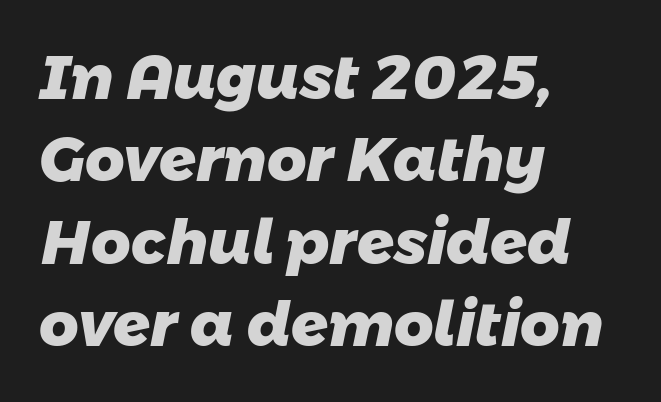
{"serif": "no", "bold": "yes", "weight": "heavy", "width": "normal", "stroke_contrast": "low", "x_height": "medium", "monospaced": "no", "underline": "no", "align": "left", "line_spacing": "normal", "line_spacing_ratio": 1.35, "letter_spacing": "normal", "letter_spacing_em": 0.0, "glyph_px": 61}
